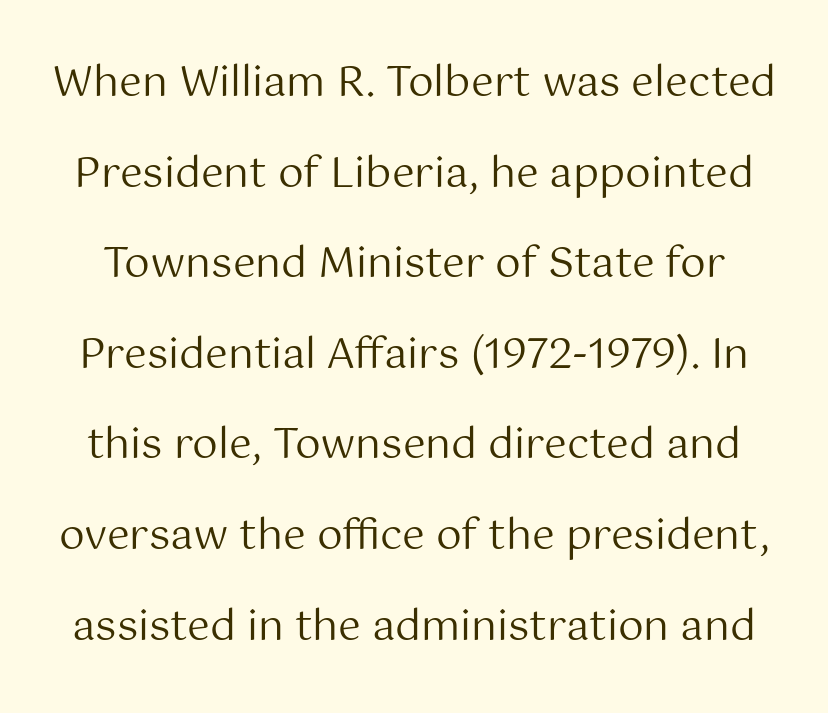
The image shows 41 px regular-weight sans-serif type, upright; set loose line spacing (2.21x), normal letter spacing, not underlined; medium stroke contrast and a medium x-height.
